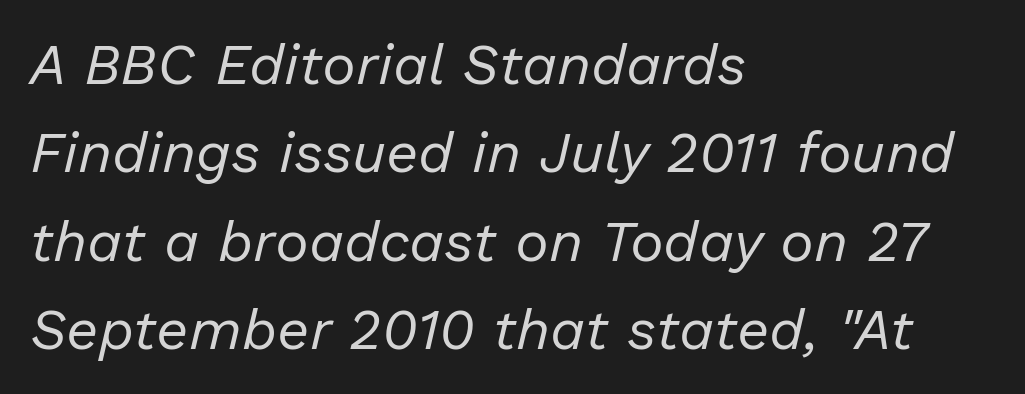
Characters are canted at an angle relative to the baseline's perpendicular. The cut favours lightness, reaching ordinary text weight at its darkest. Does the copy run flush right? No — it runs flush left. Rows of type keep a routine distance in the vertical direction. The words here are not underlined.
